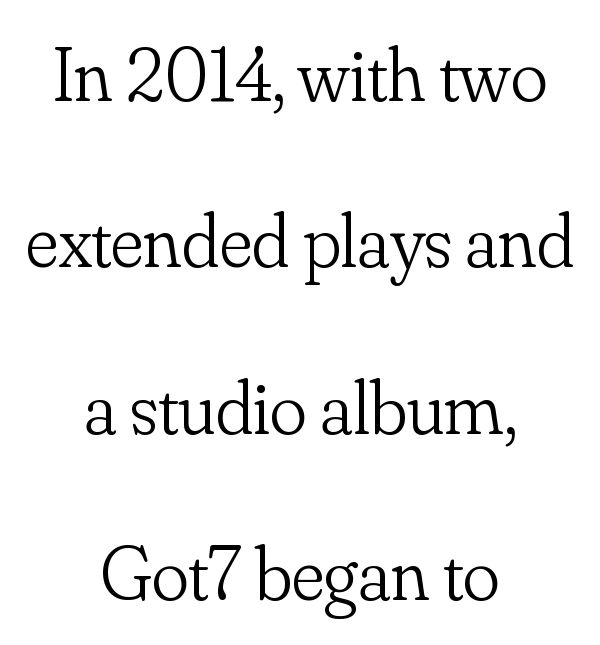
{"serif": "yes", "italic": "no", "bold": "no", "weight": "light", "width": "normal", "stroke_contrast": "low", "x_height": "small", "monospaced": "no", "underline": "no", "align": "center", "line_spacing": "loose", "line_spacing_ratio": 2.16, "letter_spacing": "normal", "letter_spacing_em": 0.0, "glyph_px": 77}
